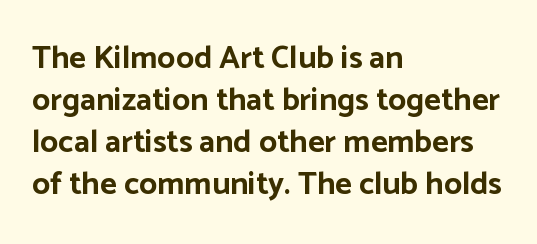
Q: Is the text bold? A: Yes.
Q: Is the text italic (slanted)? A: No, it is upright.
Q: Is the typeface a serif or a sans-serif typeface? A: Sans-serif.
Q: Is the text underlined? A: No.
Q: How is the paragraph aligned? A: Left-aligned.
Q: Is the spacing between letters normal or unusually wide? A: Normal.
Q: Is the spacing between lines tight, normal or loose? A: Normal.
Q: Width (condensed, normal, or wide)? A: Normal.
Q: Stroke contrast? A: Low.
Q: x-height? A: Medium.
Q: Monospaced? A: No.
